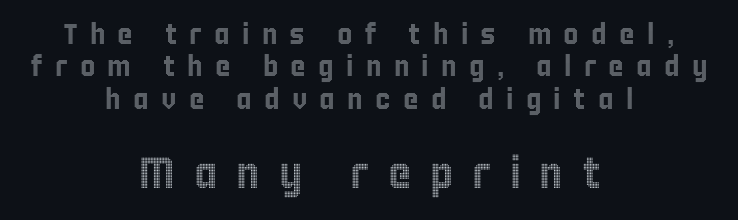
{"italic": "no", "width": "condensed", "x_height": "large", "monospaced": "no", "underline": "no", "align": "center", "line_spacing": "tight", "line_spacing_ratio": 1.12, "letter_spacing": "wide", "letter_spacing_em": 0.43, "larger_block": "second", "size_ratio": 1.52, "glyph_px": 44}
